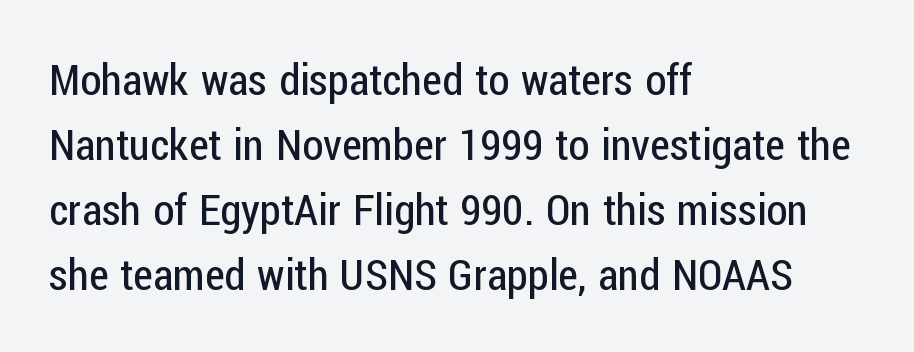
Q: Is the text bold? A: No.
Q: Is the text italic (slanted)? A: No, it is upright.
Q: Is the typeface a serif or a sans-serif typeface? A: Sans-serif.
Q: Is the text underlined? A: No.
Q: How is the paragraph aligned? A: Left-aligned.
Q: Is the spacing between letters normal or unusually wide? A: Normal.
Q: Is the spacing between lines tight, normal or loose? A: Normal.
Q: Width (condensed, normal, or wide)? A: Condensed.
Q: Stroke contrast? A: Low.
Q: x-height? A: Medium.
Q: Monospaced? A: No.
